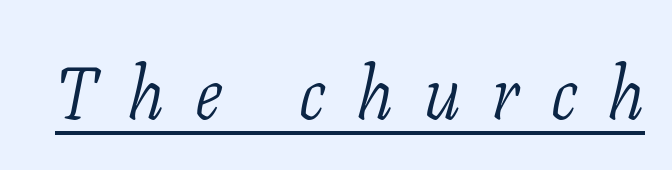
The letters carry serifs — small finishing strokes at the ends of their stems. The passage shown is typed in a proportional face where columns would drift. Weight: in the light-to-regular range. Style check: oblique. Someone cranked the tracking dial way up on this one.
